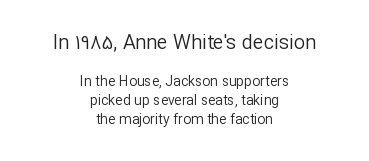
Q: Is the text bold? A: No.
Q: Is the text italic (slanted)? A: No, it is upright.
Q: Is the text underlined? A: No.
Q: How is the paragraph aligned? A: Centered.
Q: Is the spacing between letters normal or unusually wide? A: Normal.
Q: Is the spacing between lines tight, normal or loose? A: Normal.
Q: Which block of text is set in a larger size, the first (top) or the second (bottom)? A: The first (top) one.
